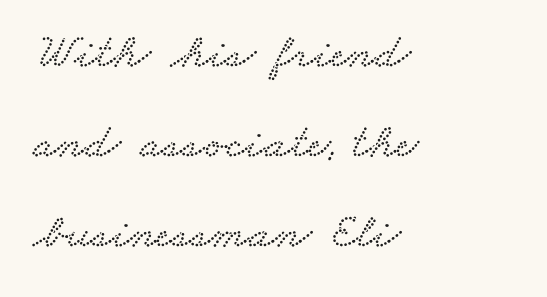
{"serif": "yes", "width": "wide", "stroke_contrast": "low", "x_height": "small", "monospaced": "no", "underline": "no", "align": "left", "line_spacing_ratio": 1.84, "letter_spacing": "normal", "letter_spacing_em": 0.0, "glyph_px": 49}
